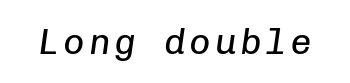
The image shows 36 px regular-weight type, italic (leaning right), monospaced; set not underlined; low stroke contrast and a medium x-height.
